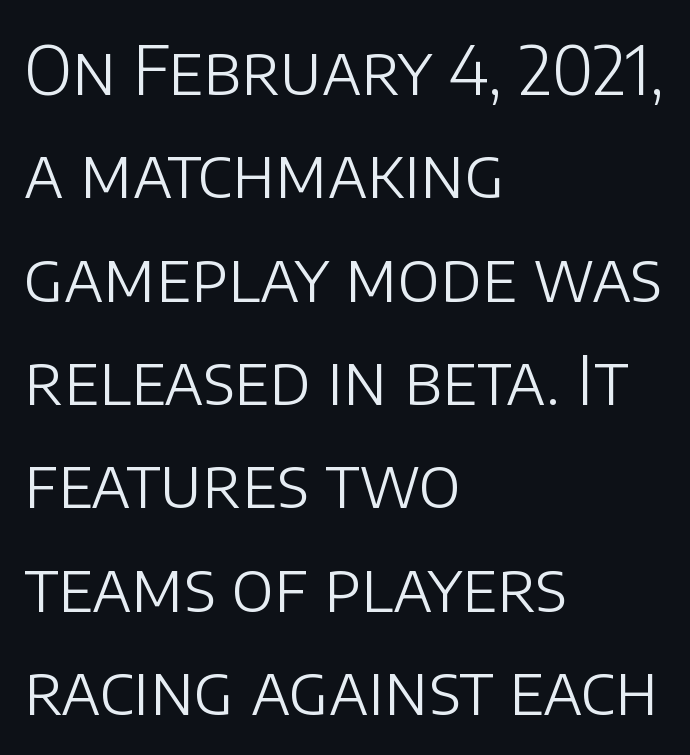
{"serif": "no", "italic": "no", "bold": "no", "weight": "light", "width": "normal", "stroke_contrast": "low", "x_height": "large", "monospaced": "no", "underline": "no", "align": "left", "line_spacing": "normal", "line_spacing_ratio": 1.52, "letter_spacing": "normal", "letter_spacing_em": 0.0, "glyph_px": 68}
